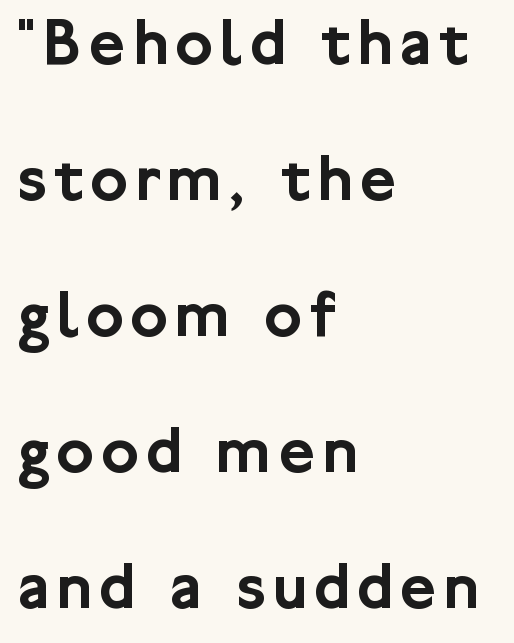
{"serif": "no", "italic": "no", "width": "normal", "stroke_contrast": "low", "x_height": "medium", "monospaced": "no", "underline": "no", "align": "left", "line_spacing": "loose", "line_spacing_ratio": 1.97, "glyph_px": 69}
